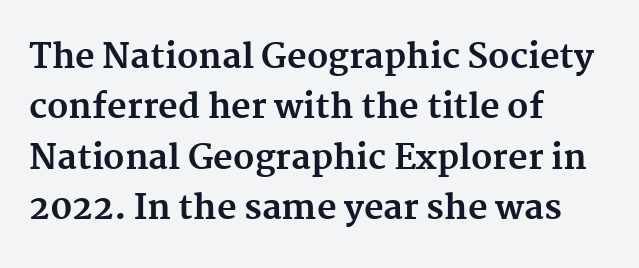
Q: Is the text bold? A: Yes.
Q: Is the text italic (slanted)? A: No, it is upright.
Q: Is the typeface a serif or a sans-serif typeface? A: Serif.
Q: Is the text underlined? A: No.
Q: How is the paragraph aligned? A: Left-aligned.
Q: Is the spacing between letters normal or unusually wide? A: Normal.
Q: Is the spacing between lines tight, normal or loose? A: Normal.
Q: Width (condensed, normal, or wide)? A: Normal.
Q: Stroke contrast? A: Medium.
Q: x-height? A: Medium.
Q: Monospaced? A: No.
